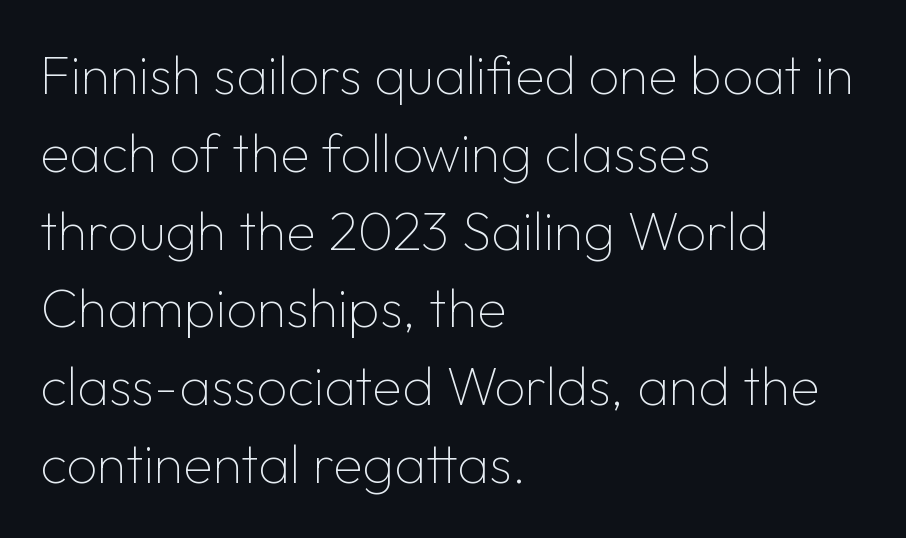
Decoration check: the copy has no underline. Unbolded letterforms with no extra heft. These lines were composed using upright roman letters. To sum up the face: it is a sans, with no serifs.
